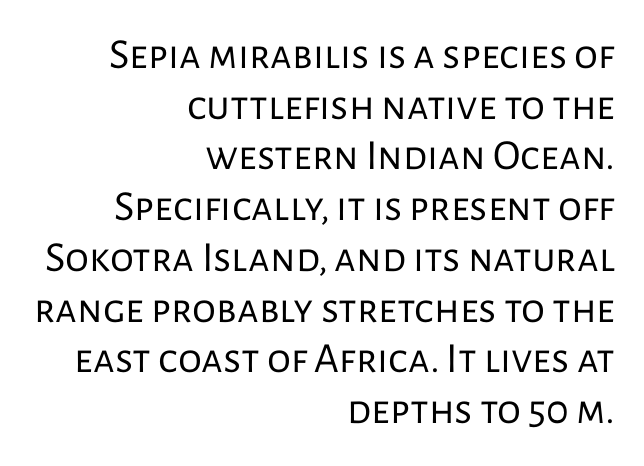
{"serif": "no", "italic": "no", "bold": "no", "weight": "regular", "width": "normal", "stroke_contrast": "low", "x_height": "medium", "monospaced": "no", "underline": "no", "align": "right", "line_spacing_ratio": 1.18, "letter_spacing": "normal", "letter_spacing_em": 0.0, "glyph_px": 43}
